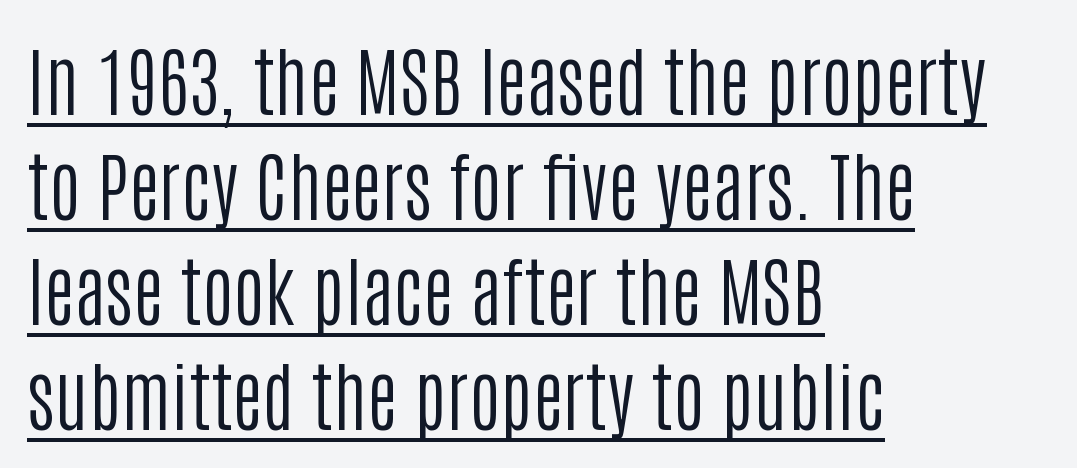
Q: Is the text bold? A: No.
Q: Is the text italic (slanted)? A: No, it is upright.
Q: Is the typeface a serif or a sans-serif typeface? A: Sans-serif.
Q: Is the text underlined? A: Yes.
Q: How is the paragraph aligned? A: Left-aligned.
Q: Is the spacing between letters normal or unusually wide? A: Normal.
Q: Is the spacing between lines tight, normal or loose? A: Normal.
Q: Width (condensed, normal, or wide)? A: Condensed.
Q: Stroke contrast? A: Low.
Q: x-height? A: Large.
Q: Monospaced? A: No.
